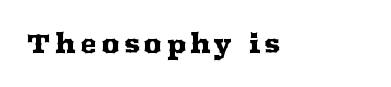
Q: Is the text italic (slanted)? A: No, it is upright.
Q: Is the text underlined? A: No.
Q: How is the paragraph aligned? A: Left-aligned.
